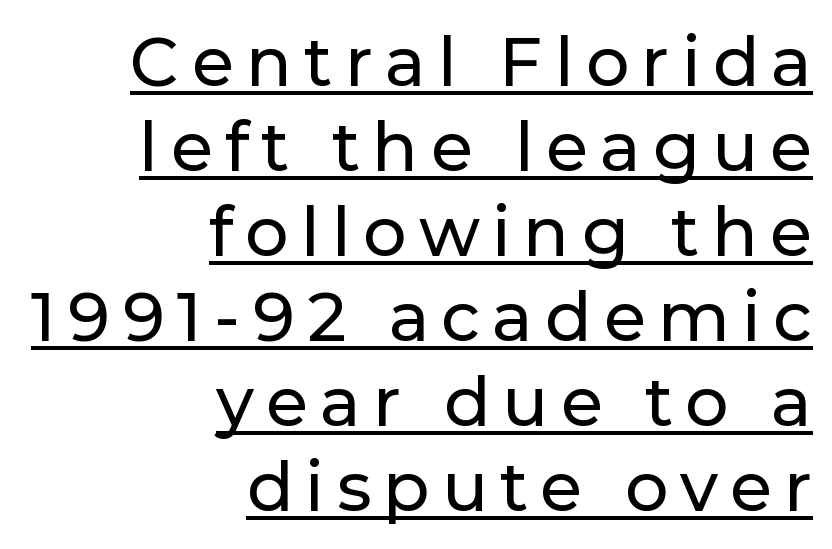
{"serif": "no", "italic": "no", "width": "normal", "stroke_contrast": "low", "x_height": "medium", "monospaced": "no", "underline": "yes", "align": "right", "line_spacing": "normal", "line_spacing_ratio": 1.25, "glyph_px": 68}
